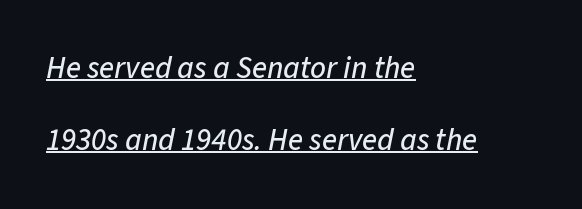
Compared with typical paragraphs, the rows here are farther apart. This is underlined copy, the kind a proofreader might mark for attention. Is this a fixed-width face? No — the glyphs have proportional, varying widths. No extra tracking has been applied to these lines.
